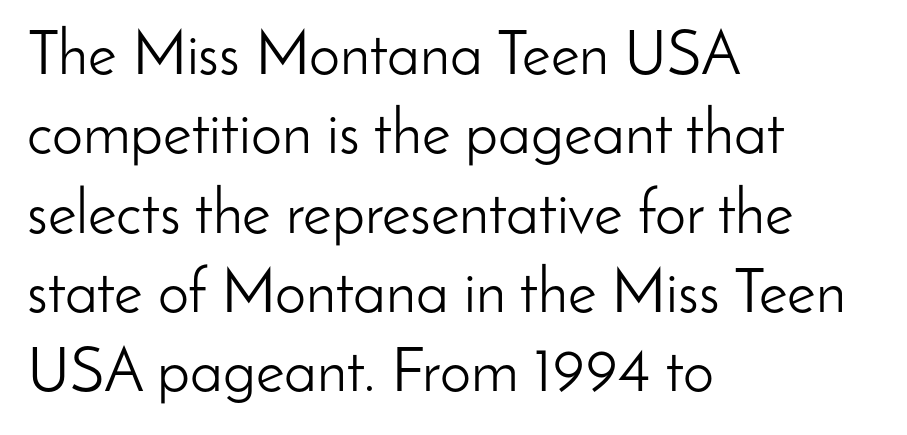
The image shows 62 px light sans-serif type, upright; set left-aligned, normal line spacing (1.28x), normal letter spacing, not underlined; low stroke contrast and a small x-height.
